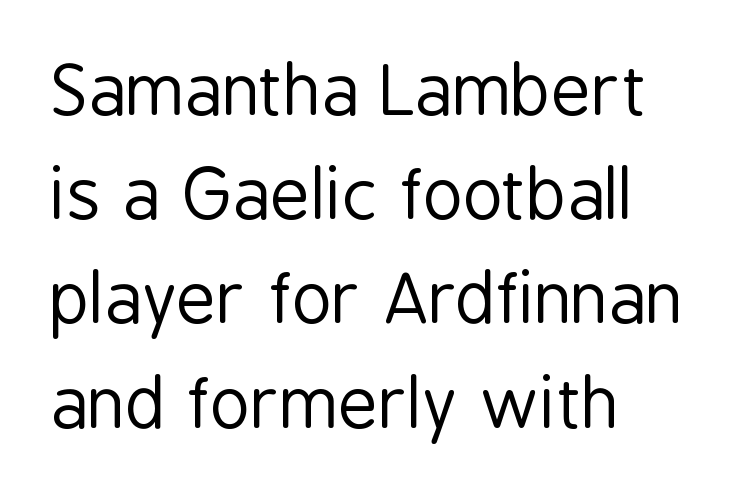
Q: Is the text bold? A: No.
Q: Is the text italic (slanted)? A: No, it is upright.
Q: Is the typeface a serif or a sans-serif typeface? A: Sans-serif.
Q: Is the text underlined? A: No.
Q: How is the paragraph aligned? A: Left-aligned.
Q: Is the spacing between letters normal or unusually wide? A: Normal.
Q: Is the spacing between lines tight, normal or loose? A: Normal.
Q: Width (condensed, normal, or wide)? A: Condensed.
Q: Stroke contrast? A: Low.
Q: x-height? A: Medium.
Q: Monospaced? A: No.
